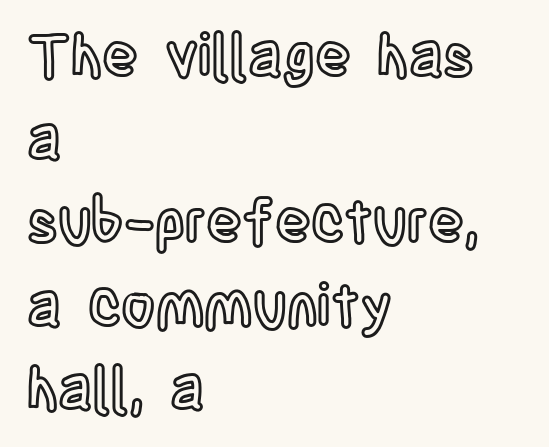
In terms of leading, this rendering sits right in the middle. Note the varied advance widths — an 'i' is clearly narrower than an 'm'. Posture: straight, roman, zero tilt. The rendering keeps characters at their native spacing. The setting favours the left margin, as ordinary paragraphs usually do.
